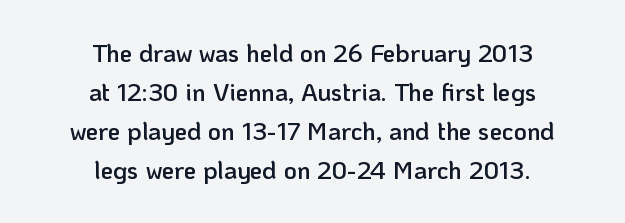
Moderately thickened strokes mark this as semibold type. Any mark beneath the type? The region is blank. Whoever set this chose a conventional vertical rhythm. There is no visible air inserted between adjacent glyphs.
